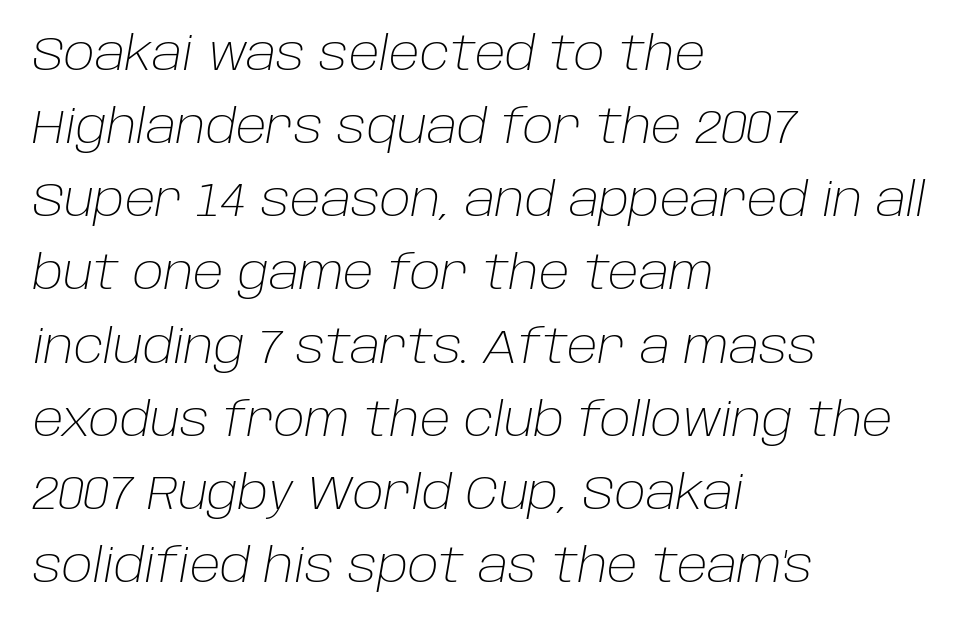
Q: Is the text bold? A: No.
Q: Is the text italic (slanted)? A: Yes, it leans right by about 10 degrees.
Q: Is the text underlined? A: No.
Q: How is the paragraph aligned? A: Left-aligned.
Q: Is the spacing between letters normal or unusually wide? A: Normal.
Q: Is the spacing between lines tight, normal or loose? A: Normal.
Q: Width (condensed, normal, or wide)? A: Normal.
Q: Stroke contrast? A: Low.
Q: x-height? A: Large.
Q: Monospaced? A: No.
